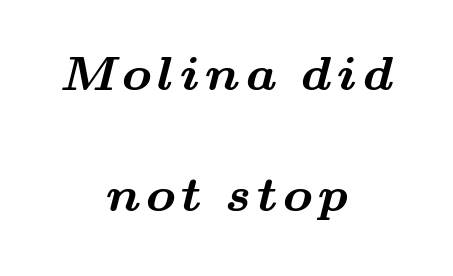
Q: Is the text bold? A: Yes.
Q: Is the typeface a serif or a sans-serif typeface? A: Serif.
Q: Is the text underlined? A: No.
Q: How is the paragraph aligned? A: Centered.
Q: Is the spacing between lines tight, normal or loose? A: Loose.
Q: Width (condensed, normal, or wide)? A: Wide.
Q: Stroke contrast? A: Medium.
Q: x-height? A: Small.
Q: Monospaced? A: No.
